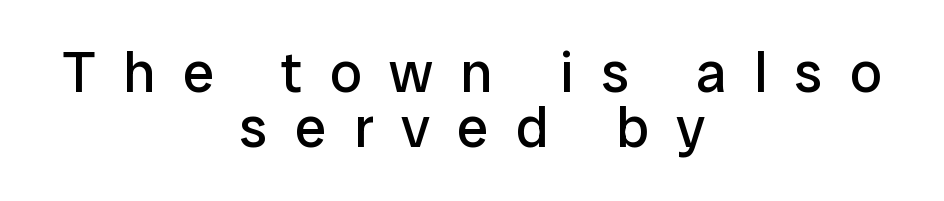
Q: Is the text bold? A: No.
Q: Is the text italic (slanted)? A: No, it is upright.
Q: Is the typeface a serif or a sans-serif typeface? A: Sans-serif.
Q: Is the text underlined? A: No.
Q: How is the paragraph aligned? A: Centered.
Q: Is the spacing between letters normal or unusually wide? A: Unusually wide.
Q: Is the spacing between lines tight, normal or loose? A: Tight.
Q: Width (condensed, normal, or wide)? A: Normal.
Q: Stroke contrast? A: Low.
Q: x-height? A: Medium.
Q: Monospaced? A: No.
